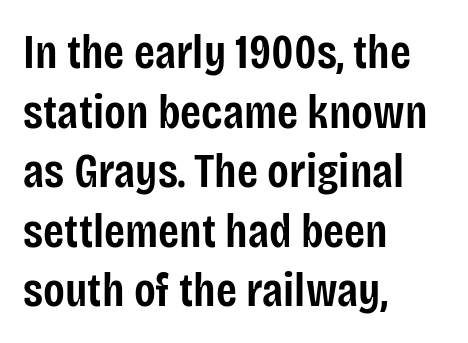
Q: Is the text bold? A: Semi-bold.
Q: Is the text italic (slanted)? A: No, it is upright.
Q: Is the typeface a serif or a sans-serif typeface? A: Sans-serif.
Q: Is the text underlined? A: No.
Q: How is the paragraph aligned? A: Left-aligned.
Q: Is the spacing between letters normal or unusually wide? A: Normal.
Q: Width (condensed, normal, or wide)? A: Condensed.
Q: Stroke contrast? A: Low.
Q: x-height? A: Large.
Q: Monospaced? A: No.
